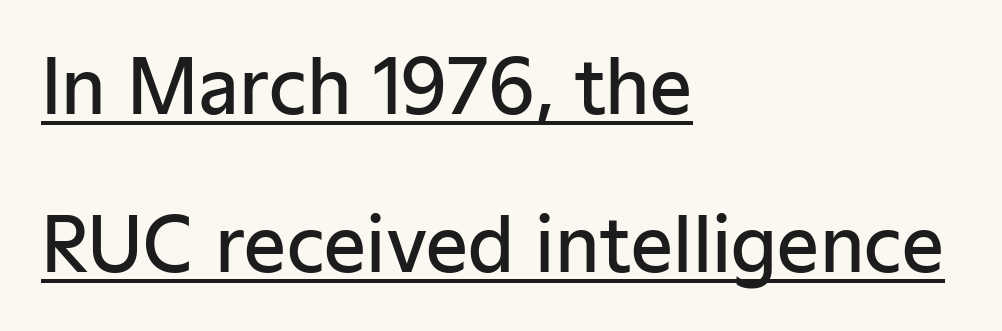
Q: Is the text bold? A: Semi-bold.
Q: Is the text italic (slanted)? A: No, it is upright.
Q: Is the typeface a serif or a sans-serif typeface? A: Sans-serif.
Q: Is the text underlined? A: Yes.
Q: How is the paragraph aligned? A: Left-aligned.
Q: Is the spacing between letters normal or unusually wide? A: Normal.
Q: Is the spacing between lines tight, normal or loose? A: Loose.
Q: Width (condensed, normal, or wide)? A: Normal.
Q: Stroke contrast? A: Low.
Q: x-height? A: Medium.
Q: Monospaced? A: No.
